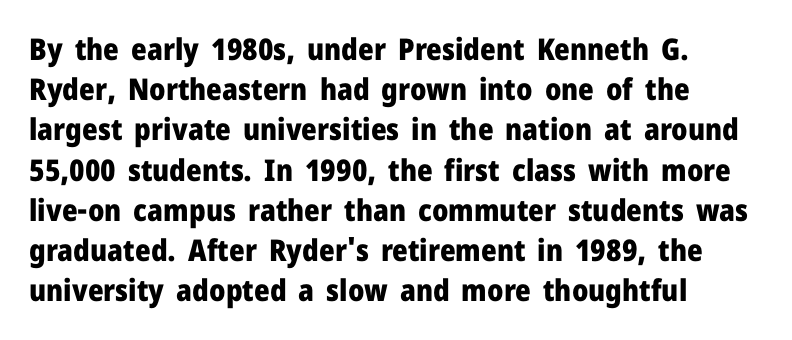
{"serif": "no", "italic": "no", "bold": "yes", "weight": "heavy", "width": "normal", "stroke_contrast": "low", "x_height": "medium", "monospaced": "no", "underline": "no", "align": "left", "line_spacing": "normal", "line_spacing_ratio": 1.34, "letter_spacing": "normal", "letter_spacing_em": 0.0, "glyph_px": 30}
